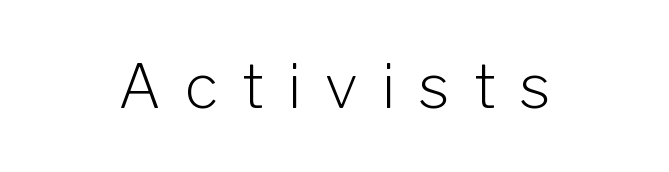
The image shows 61 px light sans-serif type, upright; set unusually wide letter spacing (+0.39 em), not underlined; low stroke contrast and a medium x-height.
